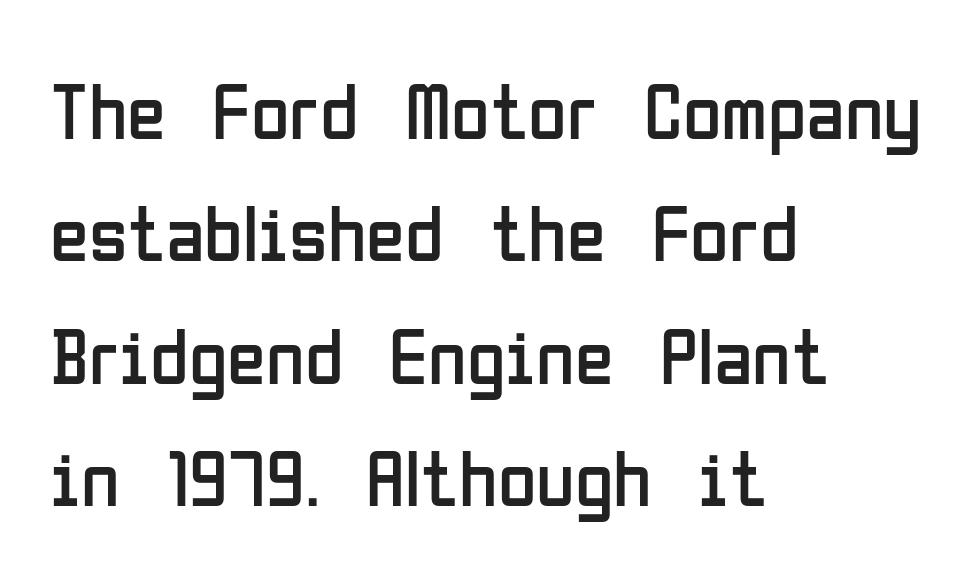
Characters follow at the spacing the type designer built in. The specimen omits any rule beneath the text block's lines. No letter is thick-stroked: the sample isn't bold. You could not count columns in this text — the font is proportionally spaced. Compared with a centered layout, this one pins lines to the left instead. The glyphs in this specimen are sans serif.
